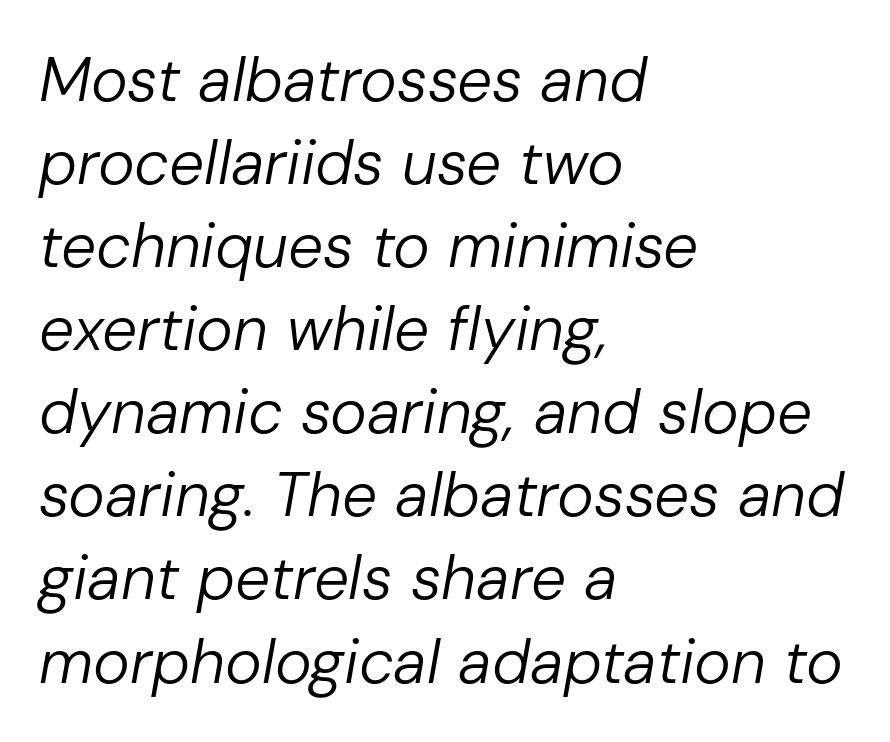
{"italic": "yes", "lean": "right", "slant_degrees": 10, "bold": "no", "weight": "regular", "width": "normal", "stroke_contrast": "low", "x_height": "medium", "monospaced": "no", "underline": "no", "align": "left", "line_spacing": "normal", "line_spacing_ratio": 1.34, "letter_spacing": "normal", "letter_spacing_em": 0.0, "glyph_px": 62}
